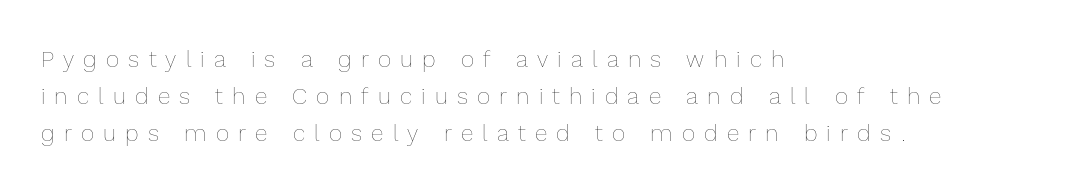
Q: Is the text bold? A: No.
Q: Is the text italic (slanted)? A: No, it is upright.
Q: Is the text underlined? A: No.
Q: How is the paragraph aligned? A: Left-aligned.
Q: Is the spacing between letters normal or unusually wide? A: Unusually wide.
Q: Is the spacing between lines tight, normal or loose? A: Normal.
